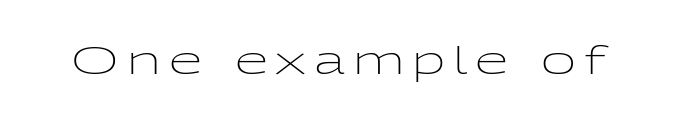
Q: Is the text bold? A: No.
Q: Is the text italic (slanted)? A: No, it is upright.
Q: Is the typeface a serif or a sans-serif typeface? A: Sans-serif.
Q: Is the text underlined? A: No.
Q: Is the spacing between letters normal or unusually wide? A: Unusually wide.
Q: Width (condensed, normal, or wide)? A: Wide.
Q: Stroke contrast? A: Low.
Q: x-height? A: Medium.
Q: Monospaced? A: No.
